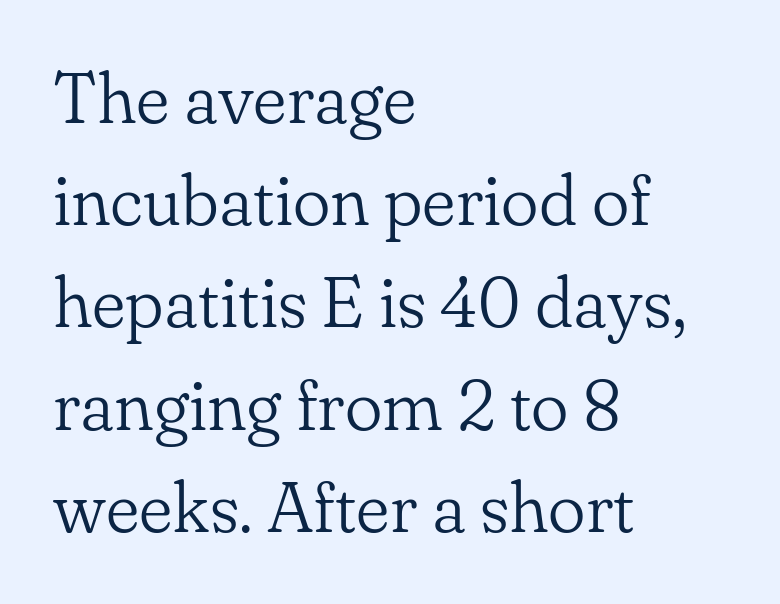
The letterforms sit shoulder to shoulder at normal distance. Underline: absent. A quiet, ordinary-to-light weight characterises the typeface. The passage shown stacks its lines at a standard gap. Typographically, this falls in the serif category. Here the designer chose a conventional face with non-uniform glyph widths.
